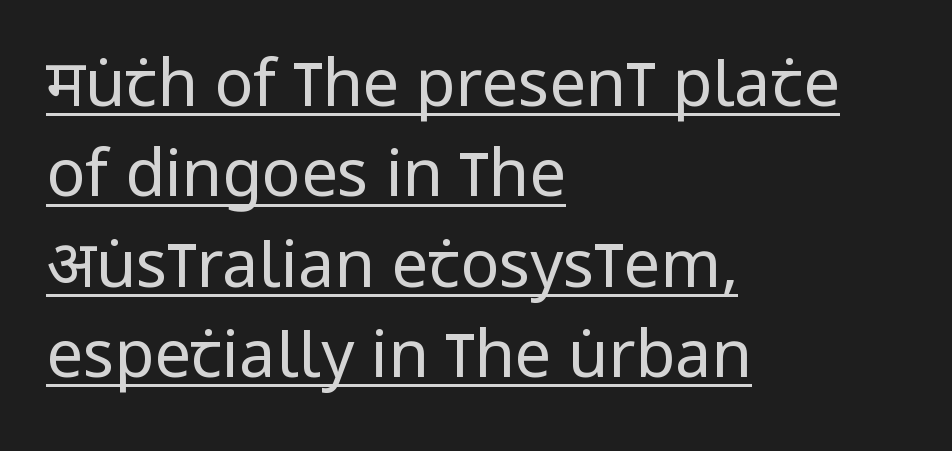
The letters sit at their default tracking, neither squeezed nor spread. The rendering uses natural spacing where letterforms have individual widths. If you measured baseline to baseline, you'd find a middling distance. The text was rendered using a sans face with plain stroke endings. Weight: not bold — regular or lighter.
